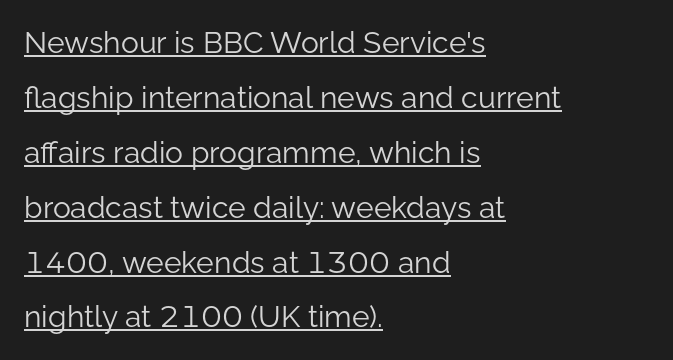
Varying glyph widths throughout — classic text-font behaviour. The compositor pushed each line to the left boundary. The passage shown is underscored from start to finish. Between one letter and the next there's only the usual sliver of space. Regarding serifs, this sample does without them.
